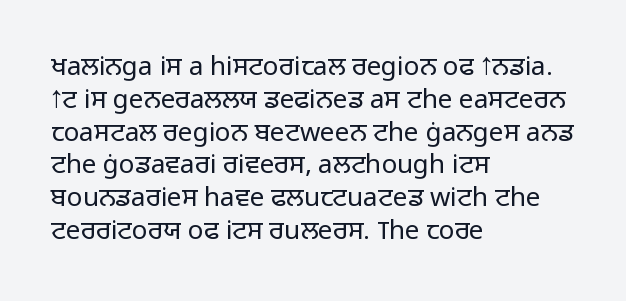
Q: Is the text bold? A: No.
Q: Is the text italic (slanted)? A: No, it is upright.
Q: Is the text underlined? A: No.
Q: How is the paragraph aligned? A: Left-aligned.
Q: Is the spacing between letters normal or unusually wide? A: Normal.
Q: Is the spacing between lines tight, normal or loose? A: Normal.
